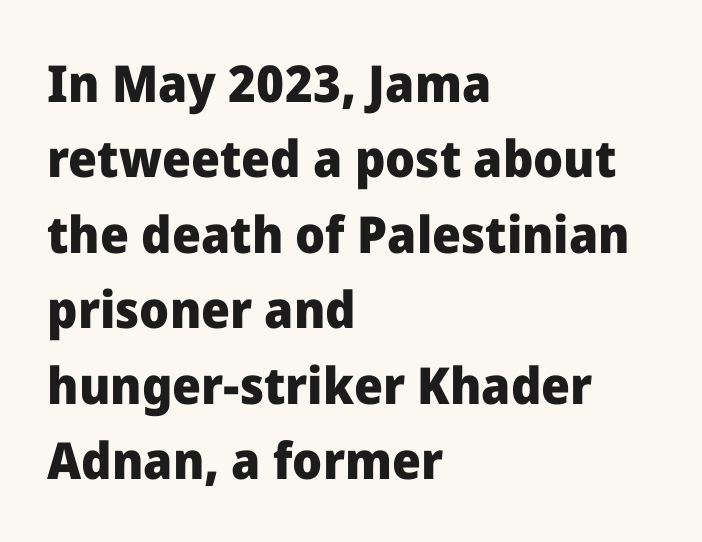
Q: Is the text bold? A: Yes.
Q: Is the text italic (slanted)? A: No, it is upright.
Q: Is the typeface a serif or a sans-serif typeface? A: Sans-serif.
Q: Is the text underlined? A: No.
Q: How is the paragraph aligned? A: Left-aligned.
Q: Is the spacing between letters normal or unusually wide? A: Normal.
Q: Is the spacing between lines tight, normal or loose? A: Normal.
Q: Width (condensed, normal, or wide)? A: Normal.
Q: Stroke contrast? A: Low.
Q: x-height? A: Medium.
Q: Monospaced? A: No.
